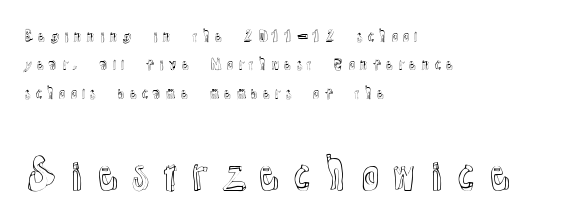
The image shows 40 px text type, upright; set left-aligned, loose line spacing (2.02x), unusually wide letter spacing (+0.21 em), not underlined; the second (bottom) block is 2.86x larger; a medium x-height.
